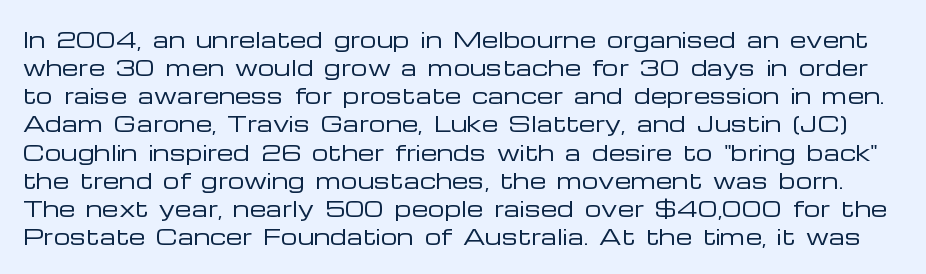
Plain, unruled lines of type. Caption: standard tracking, unaltered. The lettering stays uniformly vertical, giving the passage a roman look. The characters are drawn with everyday or finer stroke widths. Reading down the column, the eye jumps a familiar distance to each next line.
